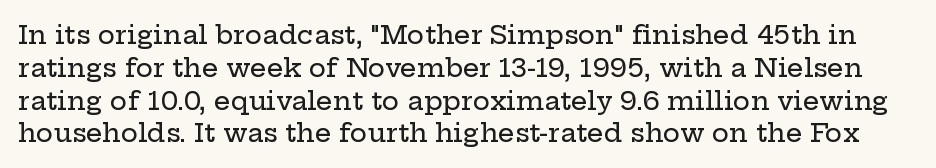
Q: Is the text italic (slanted)? A: No, it is upright.
Q: Is the text underlined? A: No.
Q: Is the spacing between letters normal or unusually wide? A: Normal.
Q: Is the spacing between lines tight, normal or loose? A: Normal.
